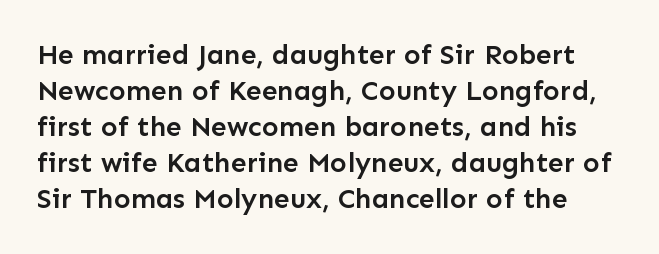
Q: Is the text bold? A: Semi-bold.
Q: Is the text italic (slanted)? A: No, it is upright.
Q: Is the typeface a serif or a sans-serif typeface? A: Sans-serif.
Q: Is the text underlined? A: No.
Q: Is the spacing between letters normal or unusually wide? A: Normal.
Q: Is the spacing between lines tight, normal or loose? A: Normal.
Q: Width (condensed, normal, or wide)? A: Normal.
Q: Stroke contrast? A: Low.
Q: x-height? A: Medium.
Q: Monospaced? A: No.
